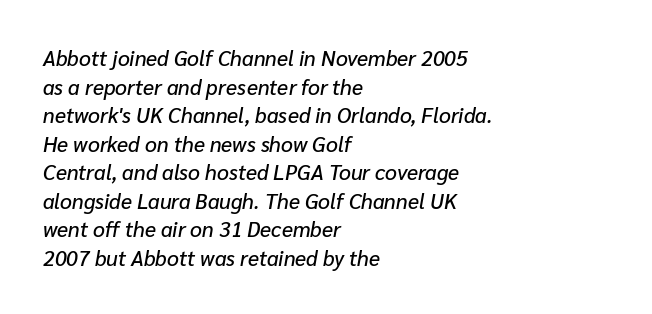
The passage shown leans; its letterforms are oblique. Anything drawn beneath the words? Only blank space. Horizontal bands of white between lines are of average thickness. Notice how the passage keeps a crisp vertical edge on the left only. This rendering leaves character spacing at its baseline value.
